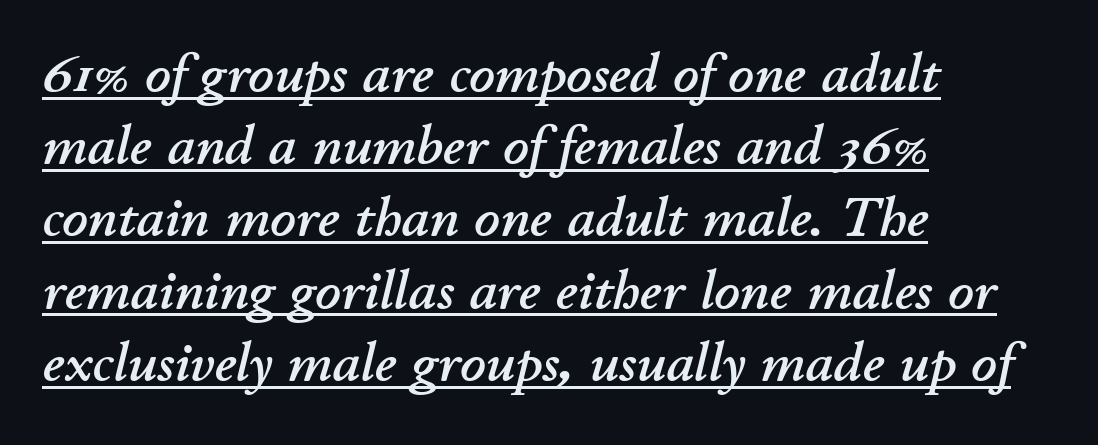
Q: Is the text italic (slanted)? A: Yes, it leans right by about 11 degrees.
Q: Is the text underlined? A: Yes.
Q: How is the paragraph aligned? A: Left-aligned.
Q: Is the spacing between letters normal or unusually wide? A: Normal.
Q: Is the spacing between lines tight, normal or loose? A: Normal.
Q: Width (condensed, normal, or wide)? A: Normal.
Q: Stroke contrast? A: Low.
Q: x-height? A: Small.
Q: Monospaced? A: No.
